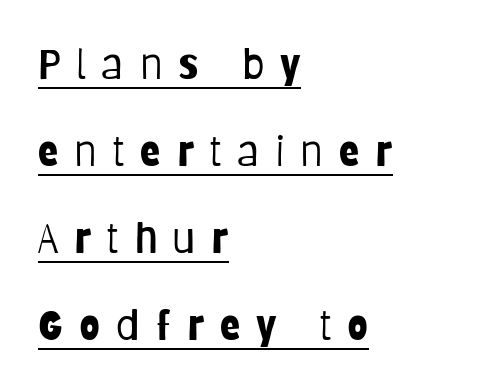
Q: Is the text bold? A: No.
Q: Is the text italic (slanted)? A: No, it is upright.
Q: Is the typeface a serif or a sans-serif typeface? A: Sans-serif.
Q: Is the text underlined? A: Yes.
Q: How is the paragraph aligned? A: Left-aligned.
Q: Is the spacing between letters normal or unusually wide? A: Unusually wide.
Q: Is the spacing between lines tight, normal or loose? A: Loose.
Q: Width (condensed, normal, or wide)? A: Condensed.
Q: Stroke contrast? A: Low.
Q: x-height? A: Large.
Q: Monospaced? A: No.
